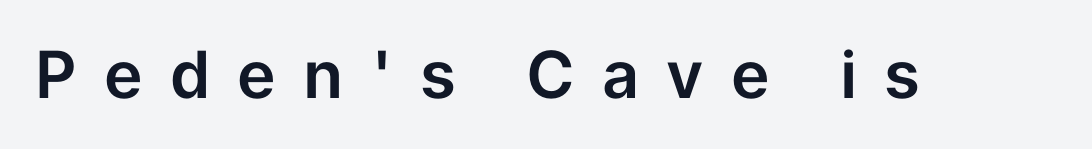
The space directly below the letters is spotless. A typesetter would call this proportional, since set widths differ per character. What kind of face is this? One without serifs — a sans. Characters remain perfectly vertical along every line.
